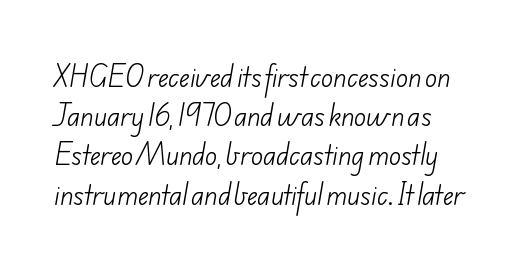
{"bold": "no", "underline": "no", "line_spacing": "normal", "line_spacing_ratio": 1.57, "letter_spacing": "normal", "letter_spacing_em": 0.0, "glyph_px": 25}
